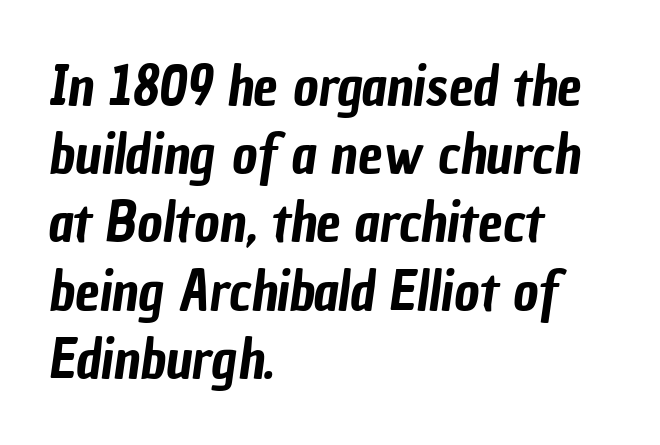
{"serif": "no", "width": "condensed", "stroke_contrast": "low", "x_height": "medium", "monospaced": "no", "underline": "no", "align": "left", "line_spacing_ratio": 1.24, "letter_spacing": "normal", "letter_spacing_em": 0.0, "glyph_px": 55}
